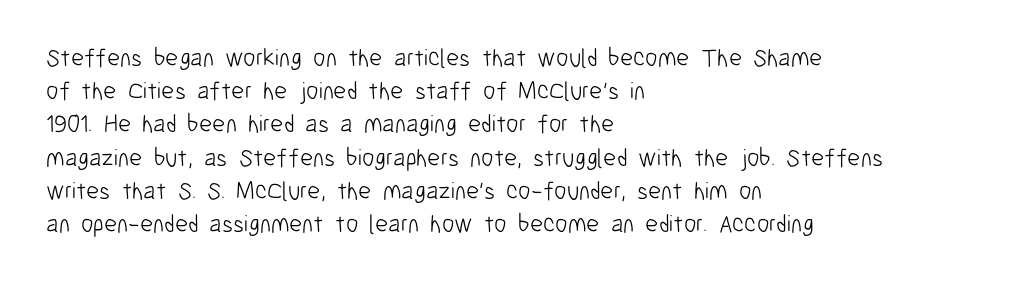
Q: Is the text bold? A: No.
Q: Is the text italic (slanted)? A: No, it is upright.
Q: Is the text underlined? A: No.
Q: How is the paragraph aligned? A: Left-aligned.
Q: Is the spacing between letters normal or unusually wide? A: Normal.
Q: Is the spacing between lines tight, normal or loose? A: Normal.
